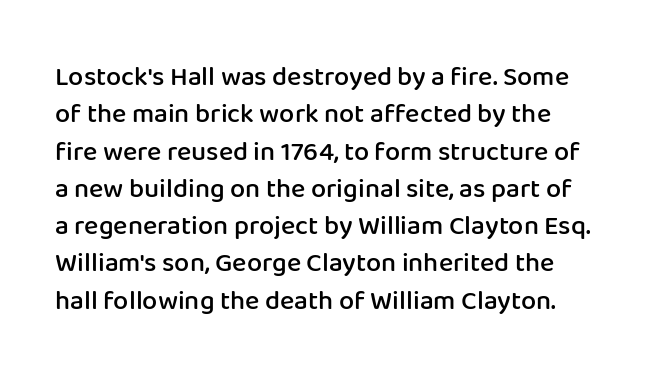
Nobody drew a line under any word here. A fair bit of extra ink — the face is semibold, not bold. Notice how descenders clear the ascenders below comfortably — that's standard leading. When letters stand straight like this, we call the style roman or upright.
